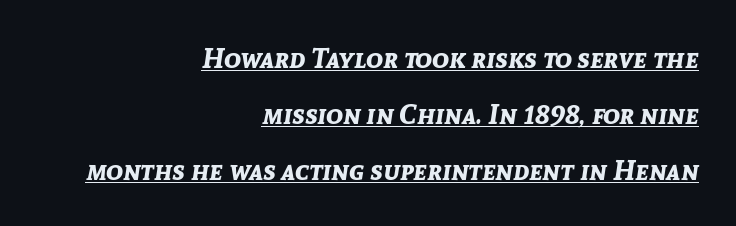
Q: Is the text bold? A: Yes.
Q: Is the text italic (slanted)? A: Yes, it leans right by about 8 degrees.
Q: Is the text underlined? A: Yes.
Q: How is the paragraph aligned? A: Right-aligned.
Q: Is the spacing between letters normal or unusually wide? A: Normal.
Q: Is the spacing between lines tight, normal or loose? A: Loose.
Q: Width (condensed, normal, or wide)? A: Normal.
Q: Stroke contrast? A: Low.
Q: x-height? A: Medium.
Q: Monospaced? A: No.
